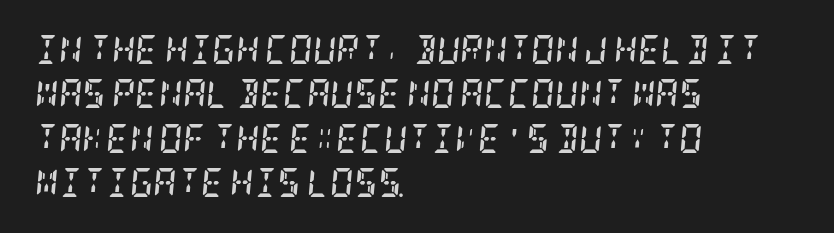
Q: Is the text bold? A: Yes.
Q: Is the text italic (slanted)? A: Yes, it leans right by about 5 degrees.
Q: Is the typeface a serif or a sans-serif typeface? A: Serif.
Q: Is the text underlined? A: No.
Q: How is the paragraph aligned? A: Left-aligned.
Q: Is the spacing between letters normal or unusually wide? A: Normal.
Q: Is the spacing between lines tight, normal or loose? A: Normal.
Q: Width (condensed, normal, or wide)? A: Condensed.
Q: Stroke contrast? A: Low.
Q: x-height? A: Large.
